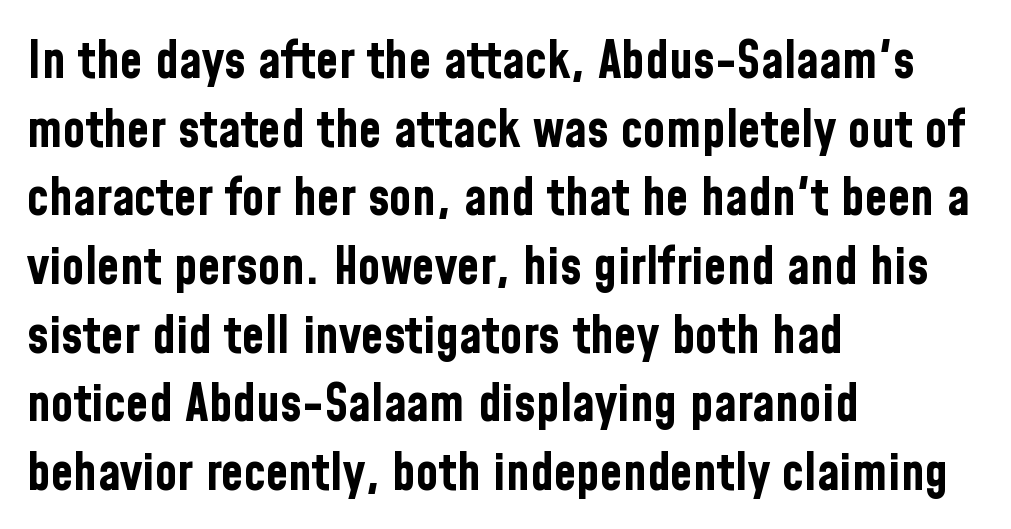
{"serif": "no", "italic": "no", "bold": "yes", "weight": "bold", "width": "condensed", "stroke_contrast": "low", "x_height": "medium", "monospaced": "no", "underline": "no", "align": "left", "line_spacing": "normal", "line_spacing_ratio": 1.32, "letter_spacing": "normal", "letter_spacing_em": 0.0, "glyph_px": 52}
